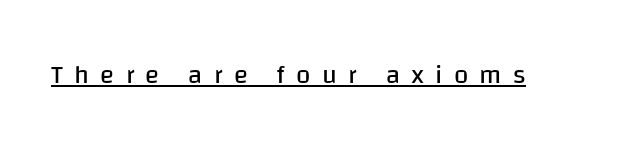
The image shows 26 px text type, upright; set unusually wide letter spacing (+0.43 em), underlined.
